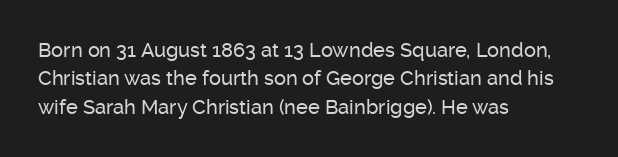
Reading down the block, your eye returns to a fixed left position each line. What stands out about the letter spacing? Nothing — it is the standard amount. The specimen reads as upright at a glance. The designer left line spacing at the default.
